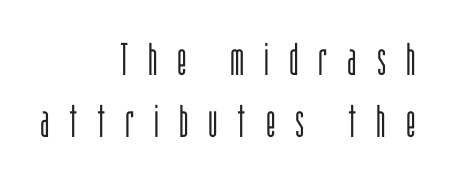
Leftover space on each line is placed entirely before the opening word. The glyphs are unaccompanied by any horizontal stroke below them. The font's upright variant was chosen for this text. In terms of letterform style, serifs are entirely absent. Stems and bowls with no extra thickness — not bold.
